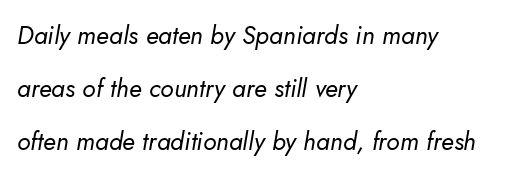
Q: Is the text bold? A: No.
Q: Is the text italic (slanted)? A: Yes, it leans right by about 5 degrees.
Q: Is the text underlined? A: No.
Q: How is the paragraph aligned? A: Left-aligned.
Q: Is the spacing between letters normal or unusually wide? A: Normal.
Q: Is the spacing between lines tight, normal or loose? A: Loose.
